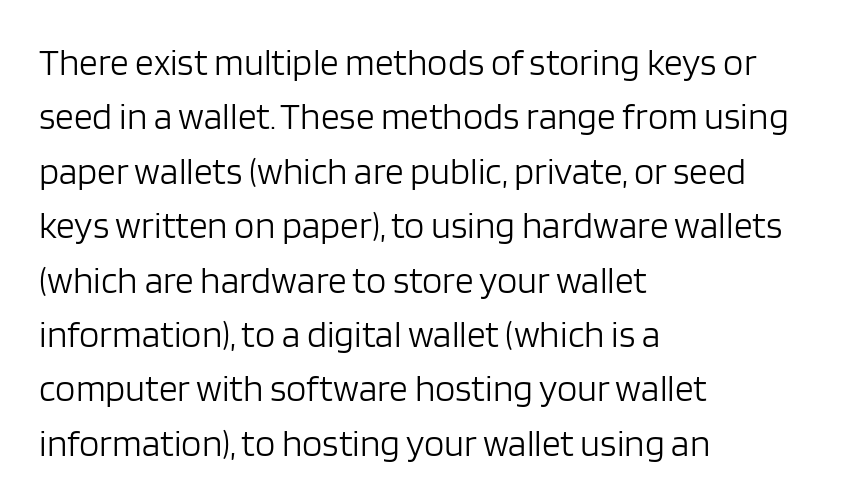
The paragraph shown leans on its left margin. Summary of vertical rhythm: regular, with standard interline spacing. The space directly below the letters is spotless. Quick note: not italic, upright. You could not count columns in this text — the font is proportionally spaced. The rendering keeps characters at their native spacing.
